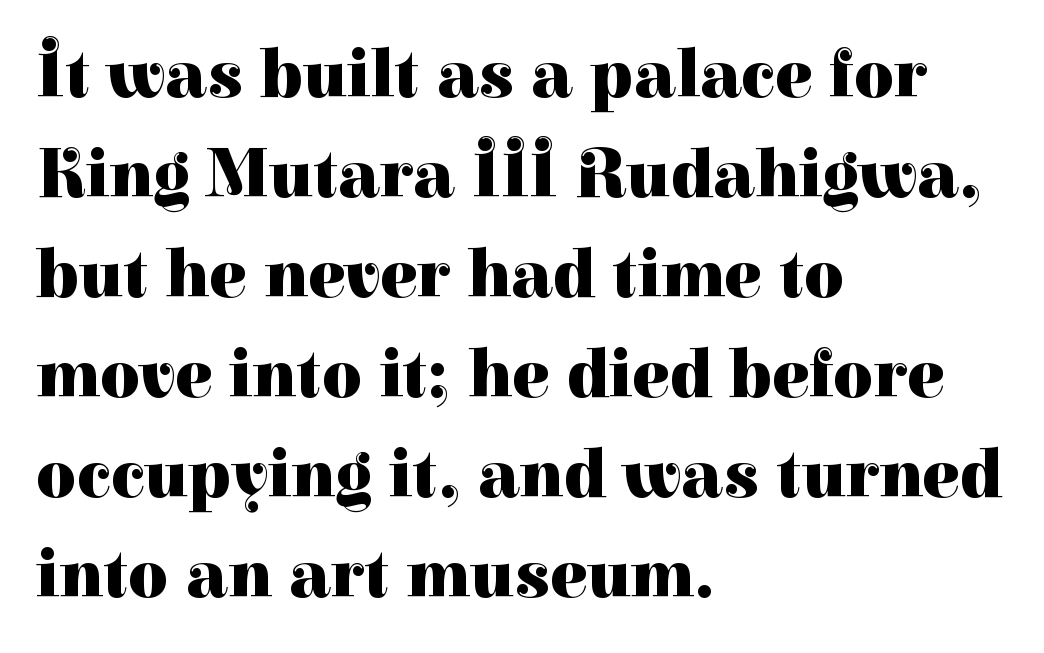
{"serif": "yes", "italic": "no", "bold": "yes", "weight": "heavy", "width": "normal", "stroke_contrast": "high", "x_height": "medium", "monospaced": "no", "underline": "no", "align": "left", "line_spacing": "normal", "line_spacing_ratio": 1.45, "letter_spacing": "normal", "letter_spacing_em": 0.0, "glyph_px": 69}
